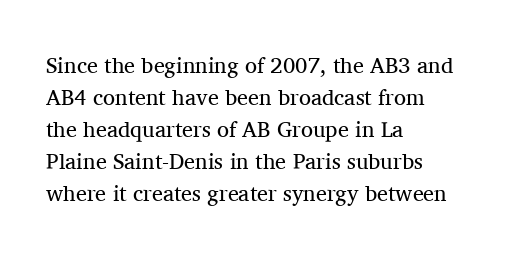
This sample uses an upright cut, with every glyph sitting square on the baseline. Check the space under the baseline: it is left empty. These lines are set flush left with a ragged right edge. Weight: not bold — regular or lighter.
